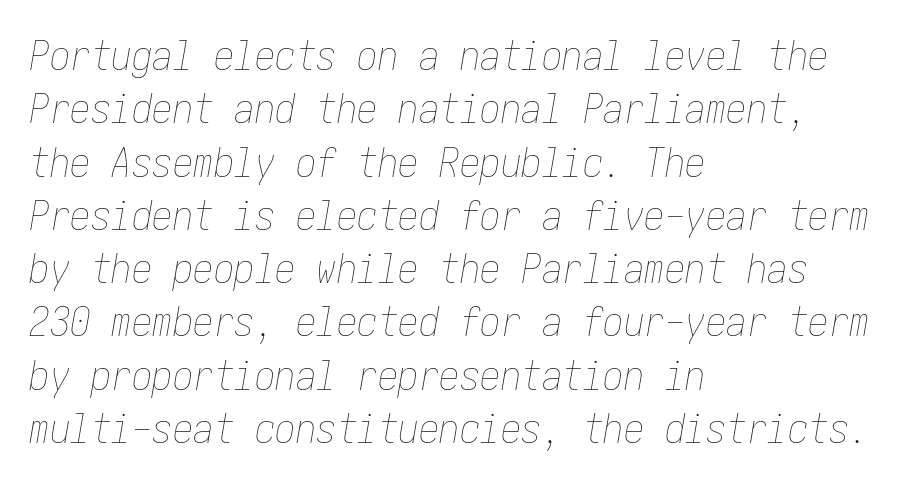
Q: Is the text bold? A: No.
Q: Is the text italic (slanted)? A: Yes, it leans right by about 10 degrees.
Q: Is the text underlined? A: No.
Q: How is the paragraph aligned? A: Left-aligned.
Q: Is the spacing between letters normal or unusually wide? A: Normal.
Q: Is the spacing between lines tight, normal or loose? A: Normal.
Q: Width (condensed, normal, or wide)? A: Condensed.
Q: Stroke contrast? A: Low.
Q: x-height? A: Medium.
